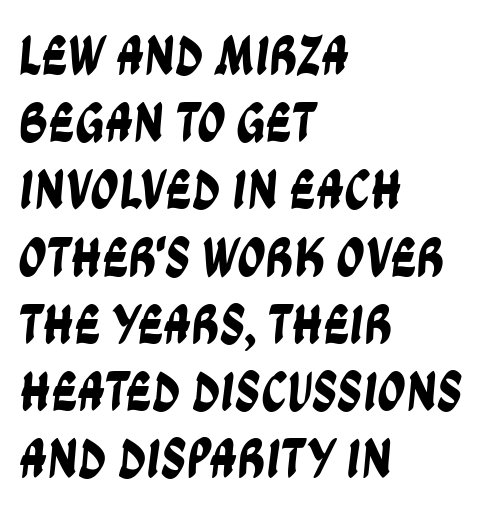
Rule under the text: the space is simply empty. All the whitespace from short lines collects on the right. Nothing sits at the stroke ends, so this counts as sans-serif. The rendering uses natural spacing where letterforms have individual widths.
